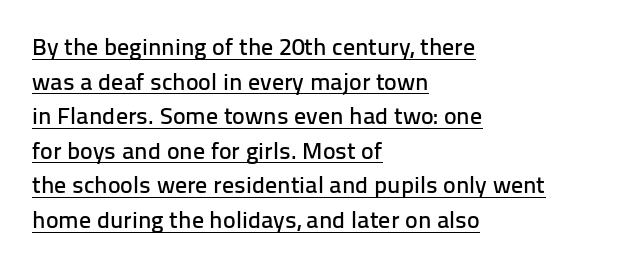
Q: Is the text italic (slanted)? A: No, it is upright.
Q: Is the text underlined? A: Yes.
Q: How is the paragraph aligned? A: Left-aligned.
Q: Is the spacing between letters normal or unusually wide? A: Normal.
Q: Is the spacing between lines tight, normal or loose? A: Normal.
